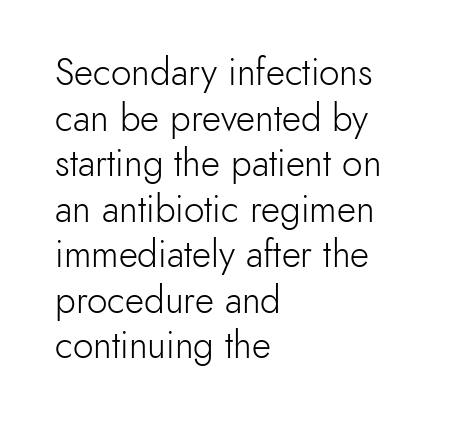
{"serif": "no", "italic": "no", "bold": "no", "weight": "light", "width": "normal", "x_height": "small", "monospaced": "no", "underline": "no", "align": "left", "line_spacing_ratio": 1.23, "letter_spacing": "normal", "letter_spacing_em": 0.0, "glyph_px": 37}
